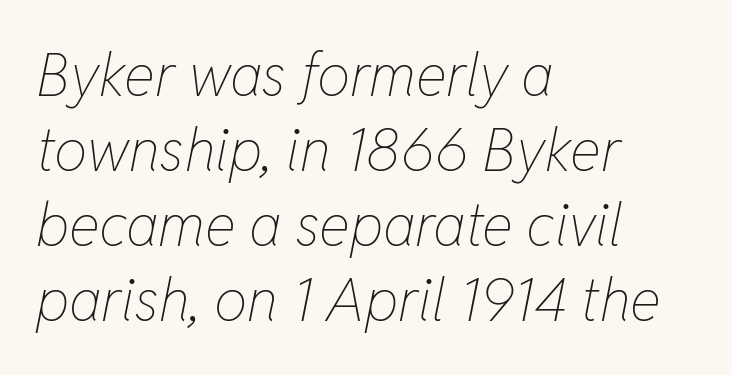
The image shows 59 px thin, condensed type, italic (leaning right); set left-aligned, normal line spacing (1.27x), normal letter spacing, not underlined; low stroke contrast and a medium x-height.
